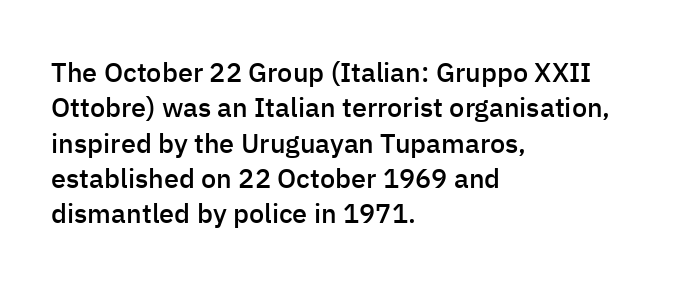
The image shows 27 px text type, upright; set left-aligned, normal line spacing (1.31x), normal letter spacing, not underlined.
